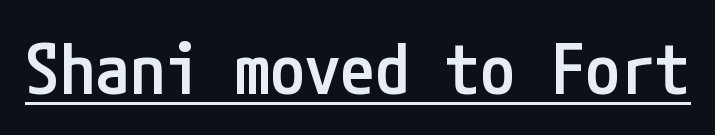
Q: Is the text bold? A: Semi-bold.
Q: Is the text italic (slanted)? A: No, it is upright.
Q: Is the typeface a serif or a sans-serif typeface? A: Sans-serif.
Q: Is the text underlined? A: Yes.
Q: Is the spacing between letters normal or unusually wide? A: Normal.
Q: Width (condensed, normal, or wide)? A: Condensed.
Q: Stroke contrast? A: Low.
Q: x-height? A: Medium.
